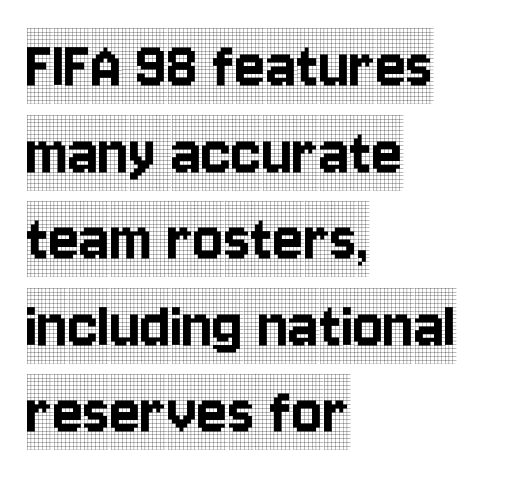
Q: Is the text italic (slanted)? A: No, it is upright.
Q: Is the typeface a serif or a sans-serif typeface? A: Serif.
Q: Is the text underlined? A: No.
Q: How is the paragraph aligned? A: Left-aligned.
Q: Is the spacing between letters normal or unusually wide? A: Normal.
Q: Width (condensed, normal, or wide)? A: Condensed.
Q: x-height? A: Large.
Q: Monospaced? A: No.
